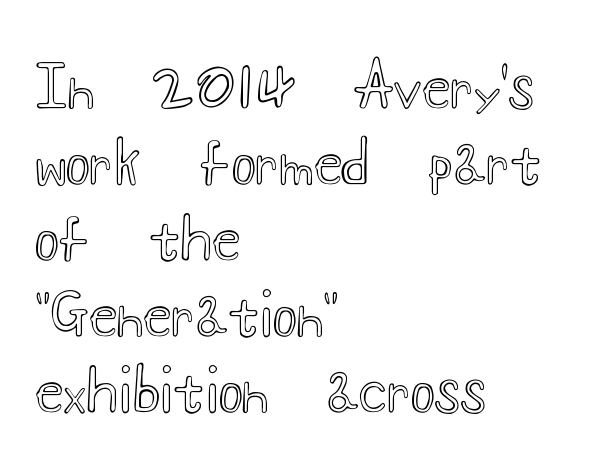
Q: Is the text italic (slanted)? A: No, it is upright.
Q: Is the text underlined? A: No.
Q: How is the paragraph aligned? A: Left-aligned.
Q: Is the spacing between letters normal or unusually wide? A: Normal.
Q: Is the spacing between lines tight, normal or loose? A: Normal.
Q: Width (condensed, normal, or wide)? A: Wide.
Q: x-height? A: Small.
Q: Monospaced? A: No.
